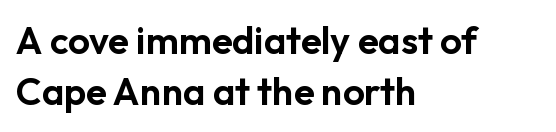
Does the leading feel generous? No, just average. Observe the absence of serifs on each vertical stroke in this sample. The lettering stays uniformly vertical, giving the passage a roman look. The paragraph has a hard left edge and a soft right edge. Plain, unruled lines of type.
